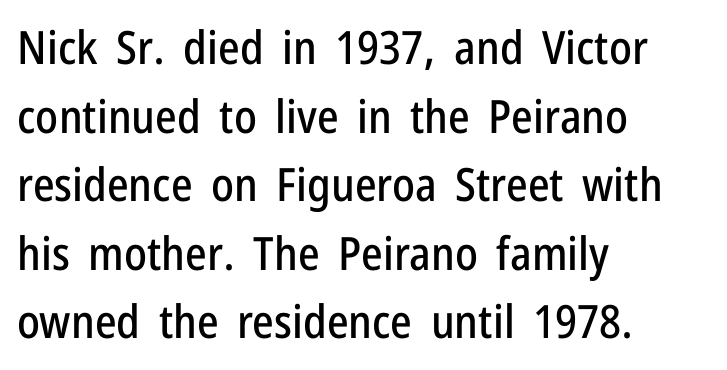
This rendering uses left alignment, leaving the right contour irregular. Spacing between characters is what you'd get straight out of the box. Is there much room between lines? A standard amount, neither cramped nor airy. This is the regular roman posture of the typeface. Spacing verdict: proportional, widths tailored to each character.
